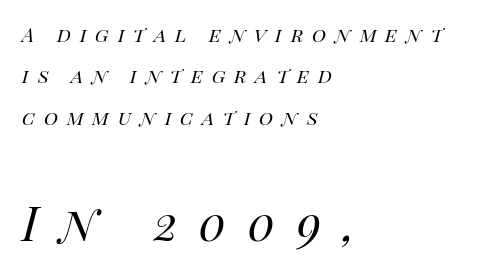
The image shows 59 px regular-weight type, italic (leaning right); set left-aligned, line spacing 1.72x, unusually wide letter spacing (+0.37 em), not underlined; the second (bottom) block is 2.46x larger; high stroke contrast and a large x-height.
